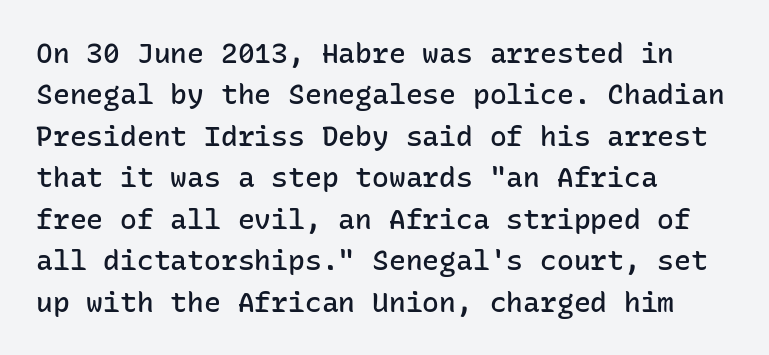
Q: Is the text bold? A: Semi-bold.
Q: Is the text italic (slanted)? A: No, it is upright.
Q: Is the typeface a serif or a sans-serif typeface? A: Sans-serif.
Q: Is the text underlined? A: No.
Q: How is the paragraph aligned? A: Left-aligned.
Q: Is the spacing between letters normal or unusually wide? A: Normal.
Q: Is the spacing between lines tight, normal or loose? A: Normal.
Q: Width (condensed, normal, or wide)? A: Normal.
Q: Stroke contrast? A: Low.
Q: x-height? A: Medium.
Q: Monospaced? A: Yes.
